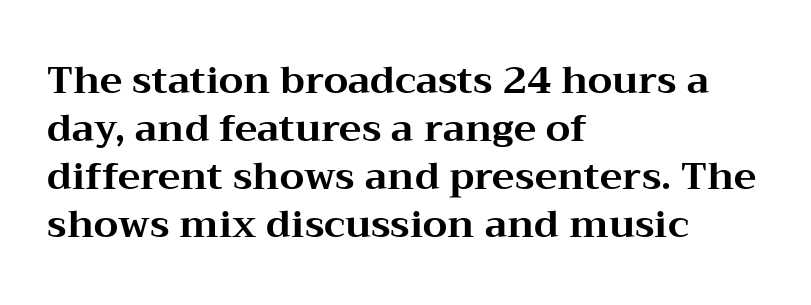
The image shows 38 px bold, wide serif type, upright; set left-aligned, normal line spacing (1.26x), normal letter spacing, not underlined; medium stroke contrast and a medium x-height.
